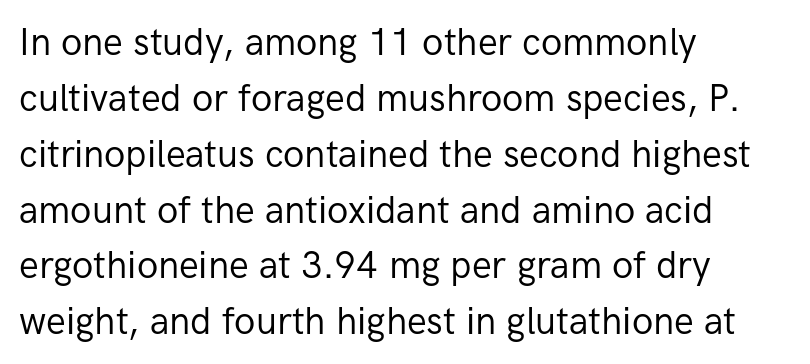
The image shows 37 px regular-weight sans-serif type, upright; set left-aligned, normal line spacing (1.51x), normal letter spacing, not underlined; low stroke contrast and a medium x-height.
